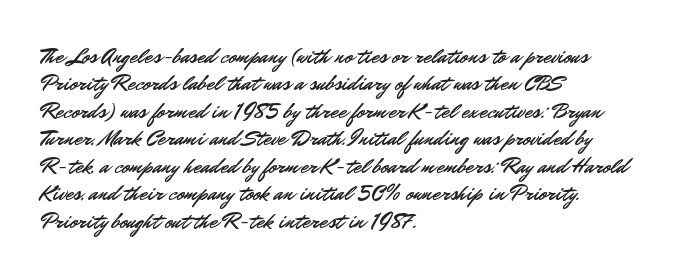
Letter spacing: default. Words float on clear page, feet unadorned. Is there much room between lines? A standard amount, neither cramped nor airy. Reading down the block, your eye returns to a fixed left position each line.
